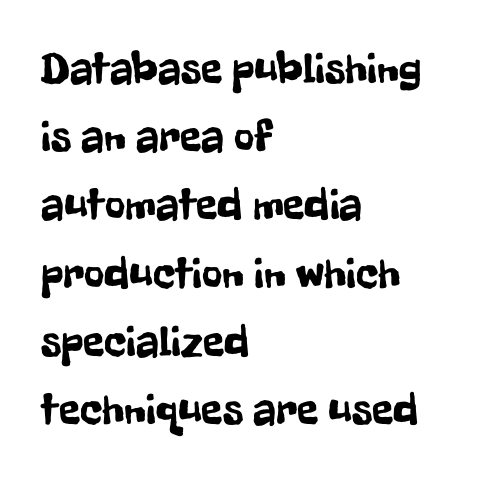
The image shows 44 px condensed sans-serif type, upright; set left-aligned, normal line spacing (1.55x), normal letter spacing, not underlined; low stroke contrast and a medium x-height.
